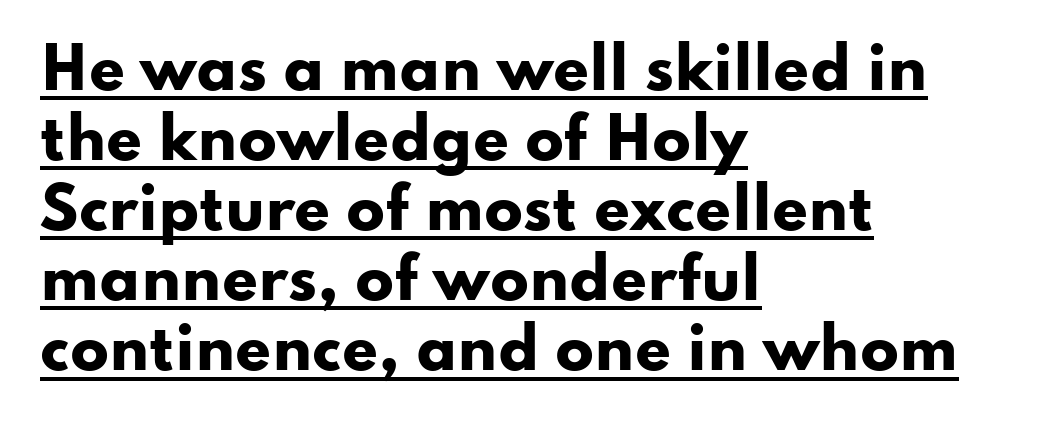
The image shows 57 px heavy, wide sans-serif type, upright; set left-aligned, line spacing 1.23x, normal letter spacing, underlined; low stroke contrast and a small x-height.
